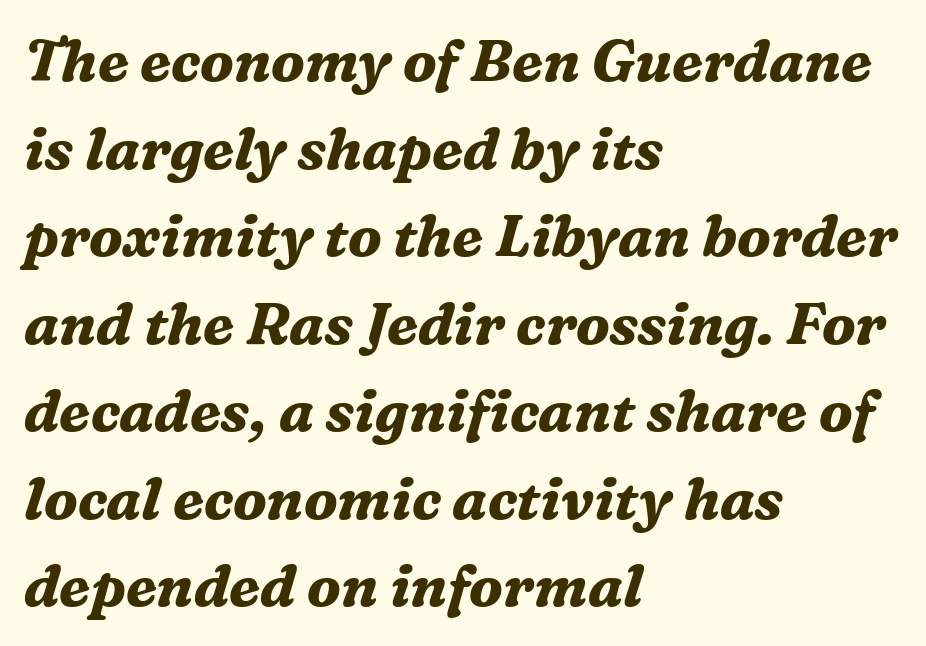
The image shows 58 px bold serif type, italic (leaning right); set left-aligned, normal line spacing (1.51x), normal letter spacing, not underlined; medium stroke contrast and a medium x-height.
